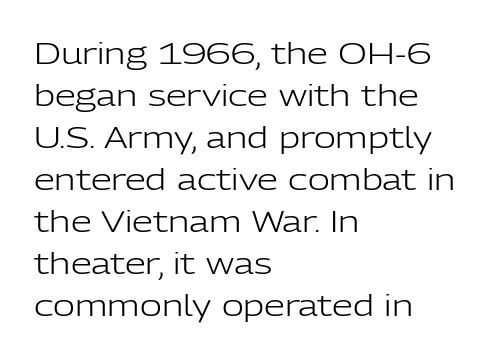
The rendering anchors every line to the left-hand side. The font sits on the lighter half of the weight spectrum, regular included. To sum up the face: it is a sans, with no serifs. Words appear dense and cohesive because spacing is normal. Designer's note — italics off, roman on. The rendering uses natural spacing where letterforms have individual widths.
